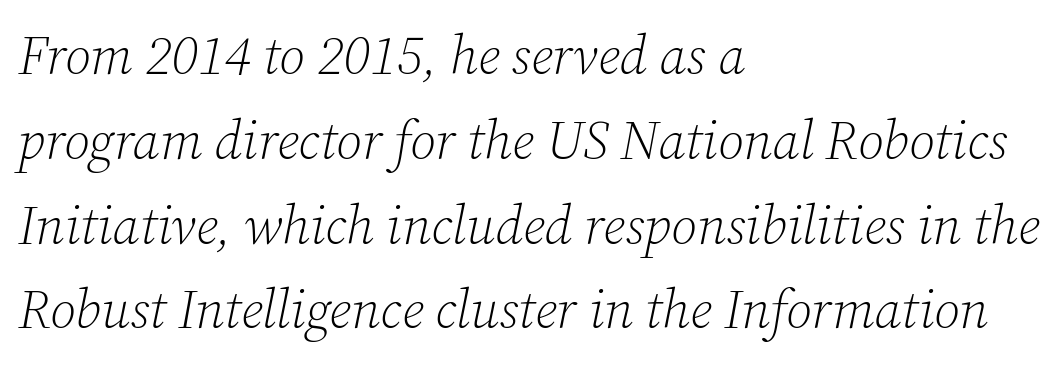
{"serif": "yes", "italic": "yes", "lean": "right", "slant_degrees": 12, "bold": "no", "weight": "light", "width": "normal", "stroke_contrast": "low", "x_height": "medium", "monospaced": "no", "underline": "no", "align": "left", "line_spacing": "normal", "line_spacing_ratio": 1.57, "letter_spacing": "normal", "letter_spacing_em": 0.0, "glyph_px": 54}
